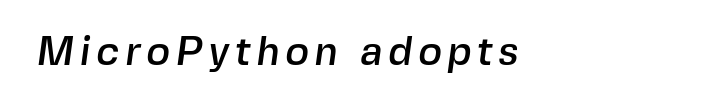
{"serif": "no", "width": "normal", "x_height": "medium", "monospaced": "no", "underline": "no", "glyph_px": 40}
